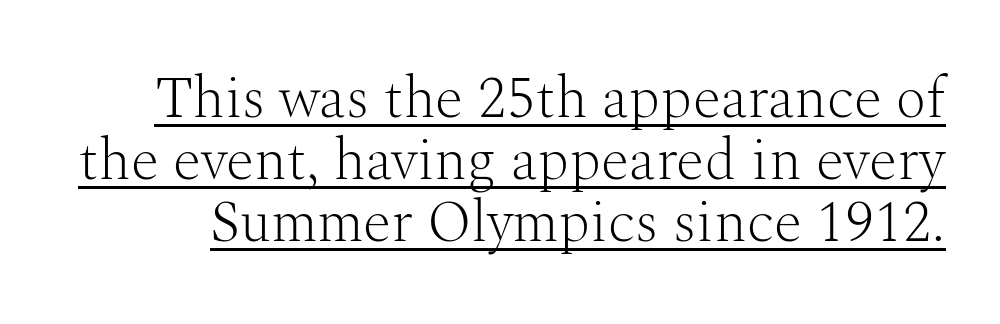
Compared with typical paragraphs, the rows here are closer together. Note the varied advance widths — an 'i' is clearly narrower than an 'm'. Students, note that the glyphs here touch the page at normal intervals. The letters carry serifs — small finishing strokes at the ends of their stems. The specimen includes a rule beneath the text block's lines. Is there any slant? The stems are plumb.
